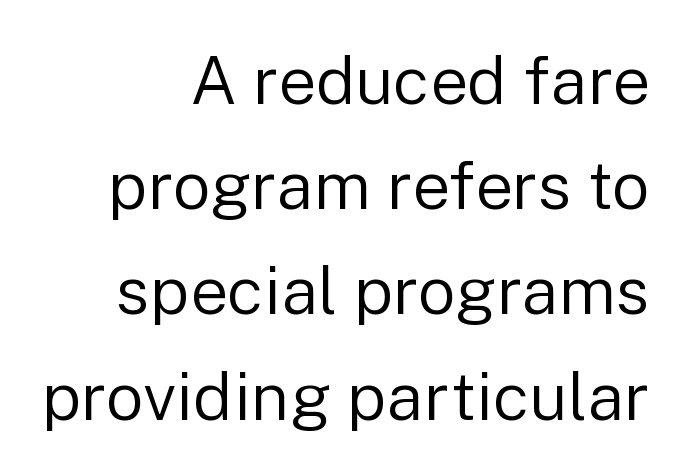
{"serif": "no", "italic": "no", "bold": "no", "weight": "regular", "width": "normal", "stroke_contrast": "low", "x_height": "medium", "monospaced": "no", "underline": "no", "align": "right", "line_spacing": "normal", "line_spacing_ratio": 1.57, "letter_spacing": "normal", "letter_spacing_em": 0.0, "glyph_px": 67}
